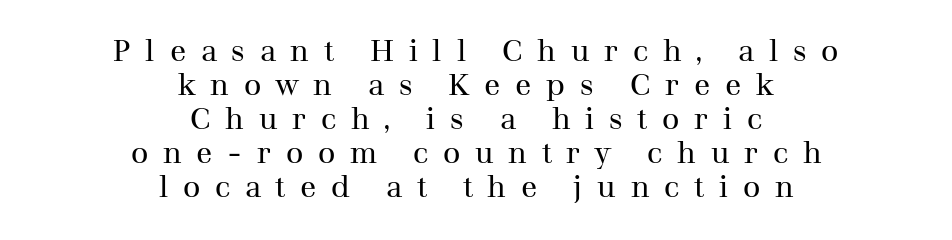
The font is comparable to plain body text, perhaps lighter. You could only call the tracking loose — the letters float apart. Successive baselines arrive quickly, one right under another. You can tell it's not italic because the verticals are truly vertical. A serif font was chosen for this passage. Each letter keeps its own natural width here, so spacing adapts to shape.
